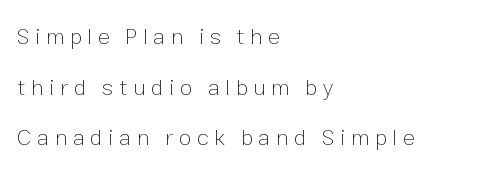
Unlike italic type, these characters show no tilt at all. No word sits above an underline. The type is letterspaced generously, with wide tracking. Bold? No — there's no thickening of the strokes. Line starts are locked; line ends wander.
